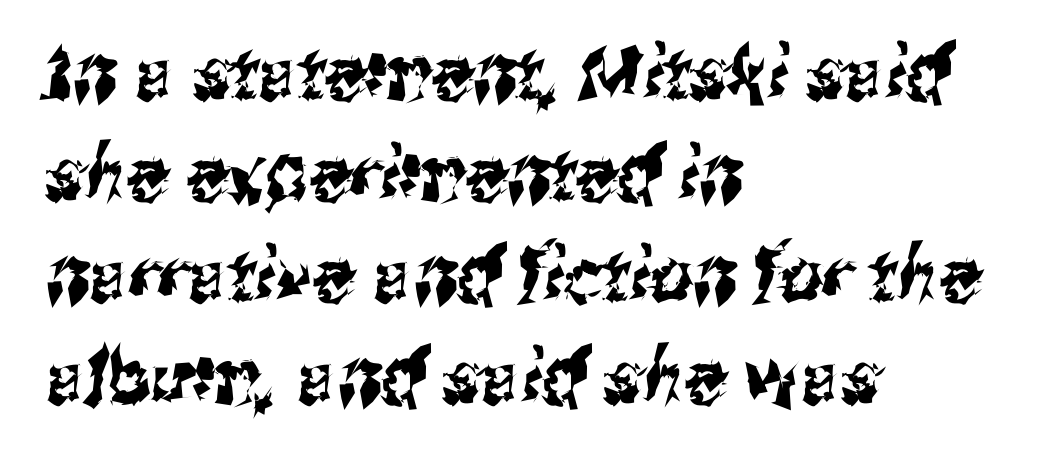
Q: Is the typeface a serif or a sans-serif typeface? A: Sans-serif.
Q: Is the text underlined? A: No.
Q: How is the paragraph aligned? A: Left-aligned.
Q: Is the spacing between letters normal or unusually wide? A: Normal.
Q: Is the spacing between lines tight, normal or loose? A: Normal.
Q: Width (condensed, normal, or wide)? A: Condensed.
Q: Stroke contrast? A: Medium.
Q: x-height? A: Medium.
Q: Monospaced? A: No.
